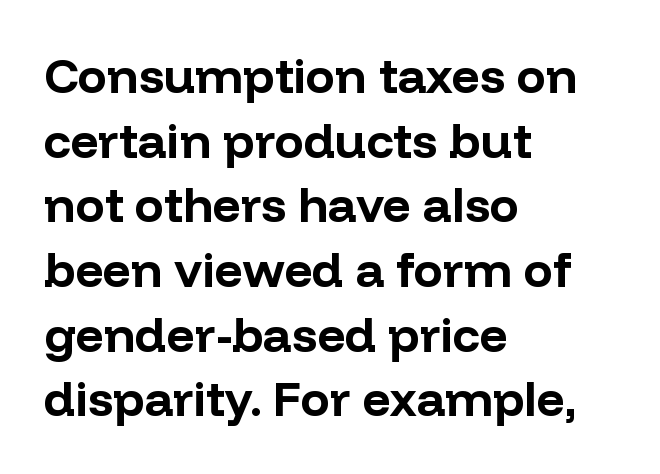
Q: Is the text bold? A: Yes.
Q: Is the text italic (slanted)? A: No, it is upright.
Q: Is the typeface a serif or a sans-serif typeface? A: Sans-serif.
Q: Is the text underlined? A: No.
Q: How is the paragraph aligned? A: Left-aligned.
Q: Is the spacing between letters normal or unusually wide? A: Normal.
Q: Is the spacing between lines tight, normal or loose? A: Normal.
Q: Width (condensed, normal, or wide)? A: Normal.
Q: Stroke contrast? A: Low.
Q: x-height? A: Medium.
Q: Monospaced? A: No.
